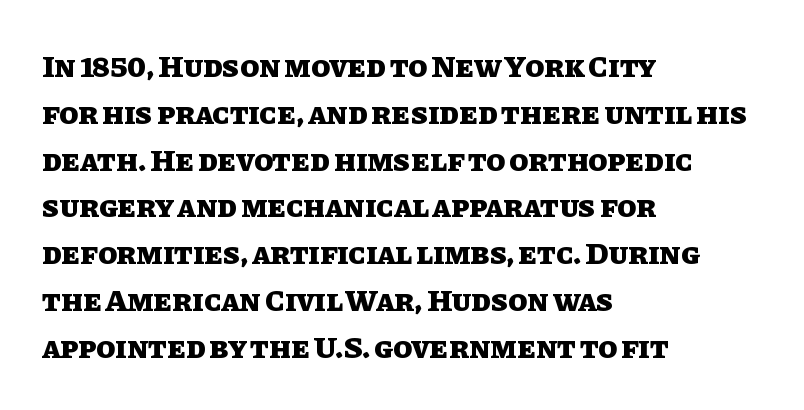
A typesetter would call this proportional, since set widths differ per character. Stroke thickness is high; the sample reads as a true bold. Horizontally, the lines are justified to the leading edge only. Do the letters lean? They stand straight. Just letters on the line, the space beneath them empty. The letters sit at their default tracking, neither squeezed nor spread.
